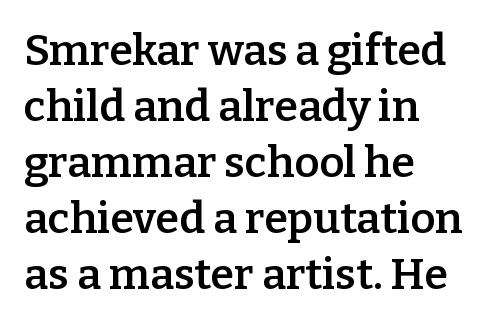
Q: Is the text bold? A: Semi-bold.
Q: Is the text italic (slanted)? A: No, it is upright.
Q: Is the typeface a serif or a sans-serif typeface? A: Serif.
Q: Is the text underlined? A: No.
Q: How is the paragraph aligned? A: Left-aligned.
Q: Is the spacing between letters normal or unusually wide? A: Normal.
Q: Is the spacing between lines tight, normal or loose? A: Normal.
Q: Width (condensed, normal, or wide)? A: Normal.
Q: Stroke contrast? A: Low.
Q: x-height? A: Medium.
Q: Monospaced? A: No.
